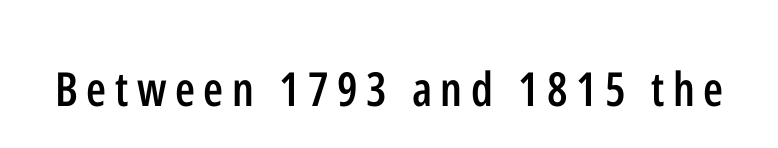
The image shows 47 px semibold, condensed sans-serif type, upright; set not underlined; low stroke contrast and a medium x-height.
